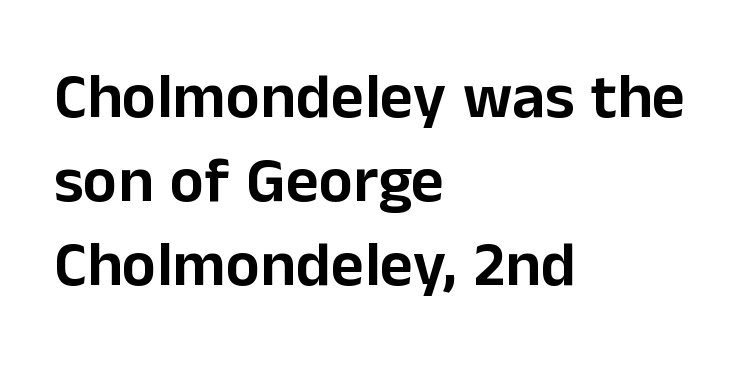
The image shows 64 px sans-serif type, upright; set left-aligned, normal line spacing (1.31x), normal letter spacing, not underlined; low stroke contrast and a medium x-height.
